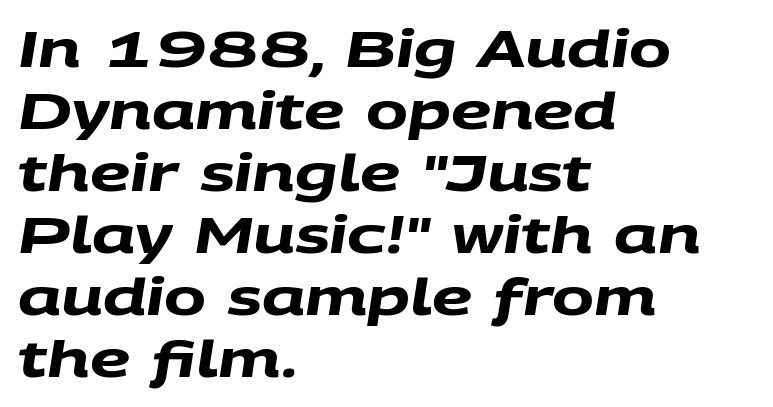
{"serif": "no", "bold": "yes", "weight": "heavy", "width": "wide", "stroke_contrast": "medium", "x_height": "large", "monospaced": "no", "underline": "no", "align": "left", "line_spacing_ratio": 1.24, "letter_spacing": "normal", "letter_spacing_em": 0.0, "glyph_px": 50}
